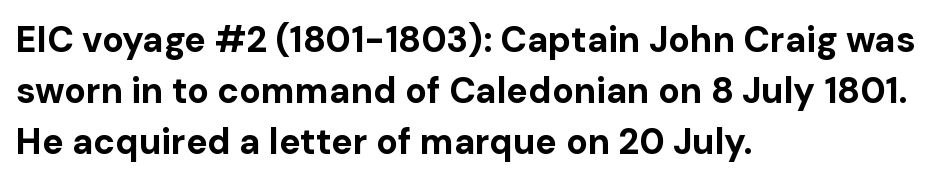
Look at the bottom of the vertical strokes: they stop flat, with no serifs. Rendered with straight, roman letterforms. The gap between lines stays unmarked. What weight is shown? A full bold with thick strokes. Summary of vertical rhythm: regular, with standard interline spacing. Spacing verdict: proportional, widths tailored to each character.
